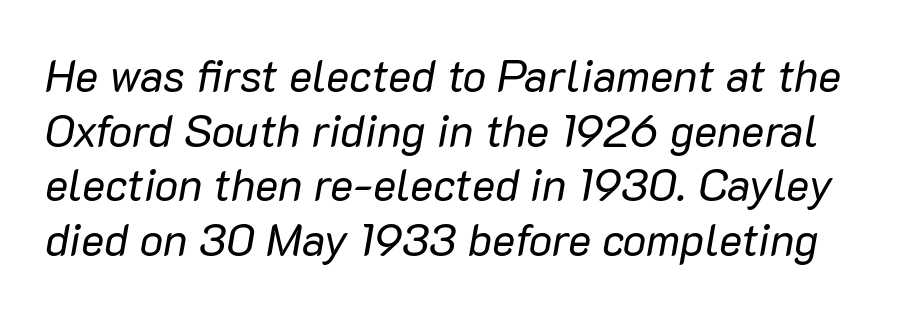
Q: Is the text bold? A: No.
Q: Is the text italic (slanted)? A: Yes, it leans right by about 10 degrees.
Q: Is the text underlined? A: No.
Q: Is the spacing between letters normal or unusually wide? A: Normal.
Q: Width (condensed, normal, or wide)? A: Normal.
Q: Stroke contrast? A: Low.
Q: x-height? A: Medium.
Q: Monospaced? A: No.
